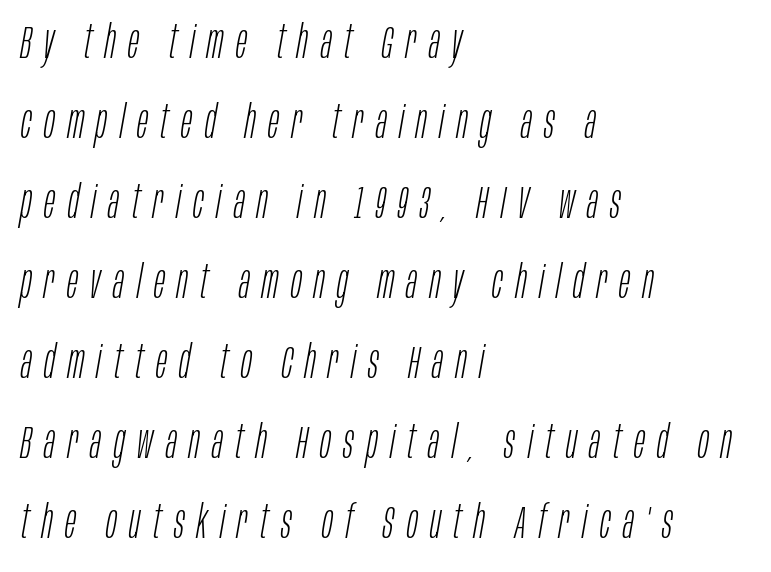
Q: Is the text bold? A: No.
Q: Is the text italic (slanted)? A: Yes, it leans right by about 10 degrees.
Q: Is the text underlined? A: No.
Q: How is the paragraph aligned? A: Left-aligned.
Q: Is the spacing between letters normal or unusually wide? A: Unusually wide.
Q: Width (condensed, normal, or wide)? A: Condensed.
Q: Stroke contrast? A: Low.
Q: x-height? A: Large.
Q: Monospaced? A: No.
